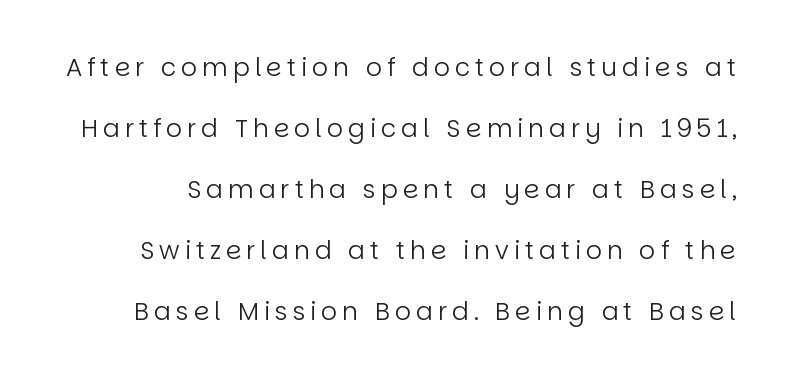
{"italic": "no", "bold": "no", "underline": "no", "line_spacing": "loose", "line_spacing_ratio": 2.44, "letter_spacing": "wide", "letter_spacing_em": 0.2, "glyph_px": 25}
